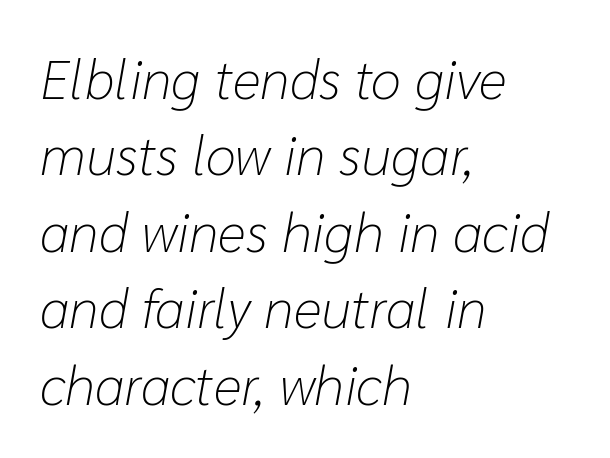
Q: Is the text bold? A: No.
Q: Is the text italic (slanted)? A: Yes, it leans right by about 10 degrees.
Q: Is the text underlined? A: No.
Q: How is the paragraph aligned? A: Left-aligned.
Q: Is the spacing between letters normal or unusually wide? A: Normal.
Q: Is the spacing between lines tight, normal or loose? A: Normal.
Q: Width (condensed, normal, or wide)? A: Normal.
Q: Stroke contrast? A: Low.
Q: x-height? A: Medium.
Q: Monospaced? A: No.
